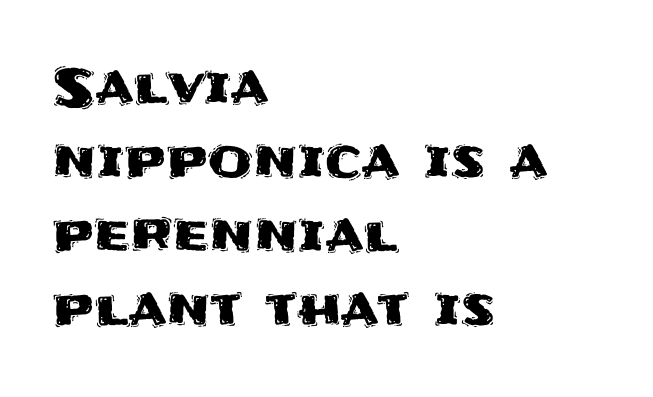
{"serif": "no", "italic": "no", "width": "normal", "stroke_contrast": "medium", "x_height": "large", "monospaced": "no", "underline": "no", "align": "left", "line_spacing": "normal", "line_spacing_ratio": 1.45, "letter_spacing": "normal", "letter_spacing_em": 0.0, "glyph_px": 51}
